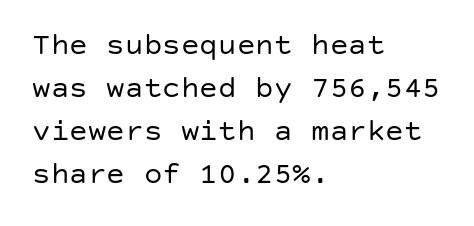
The image shows 31 px regular-weight sans-serif type, upright; set left-aligned, normal line spacing (1.39x), normal letter spacing, not underlined; low stroke contrast and a large x-height.
